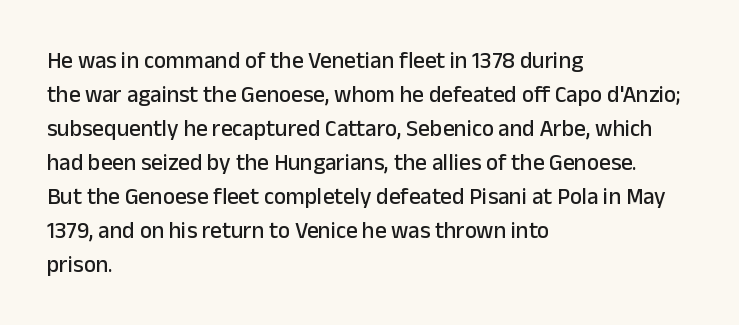
{"italic": "no", "underline": "no", "align": "left", "line_spacing": "normal", "line_spacing_ratio": 1.48, "letter_spacing": "normal", "letter_spacing_em": 0.0, "glyph_px": 23}
